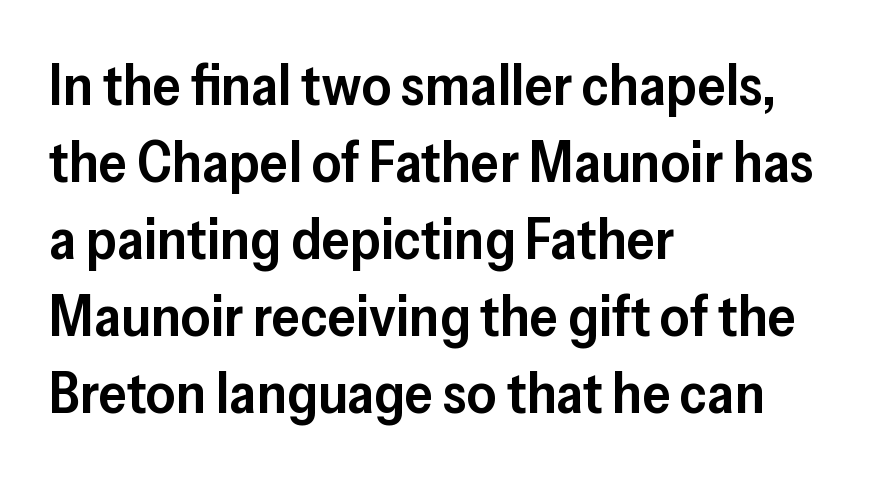
{"serif": "no", "italic": "no", "bold": "semi", "weight": "semibold", "width": "normal", "stroke_contrast": "low", "x_height": "medium", "monospaced": "no", "underline": "no", "align": "left", "line_spacing": "normal", "line_spacing_ratio": 1.35, "letter_spacing": "normal", "letter_spacing_em": 0.0, "glyph_px": 57}
